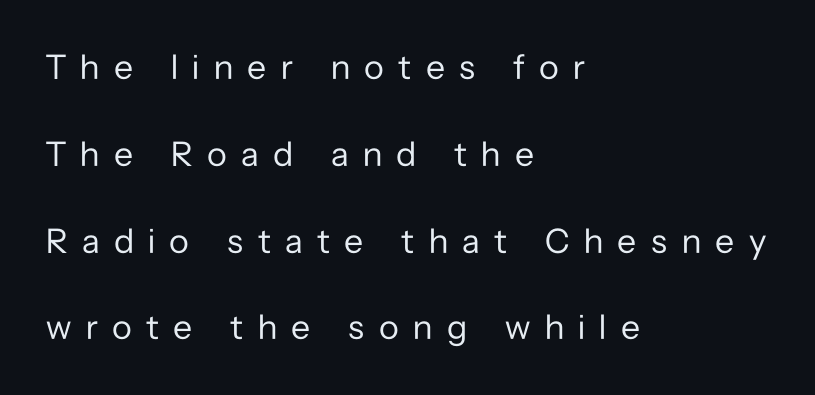
Loose tracking; the words dissolve into strings of separated letters. You can tell from the bare stems that sans-serif type was used. If you measured baseline to baseline, you'd find a long distance. Rendered with straight, roman letterforms.
